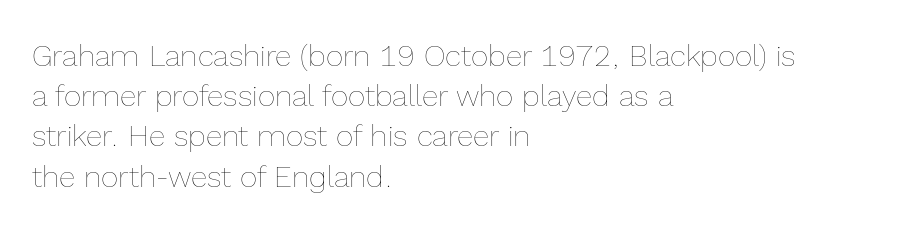
The image shows 30 px thin type, upright; set left-aligned, normal line spacing (1.34x), normal letter spacing, not underlined; a medium x-height.
